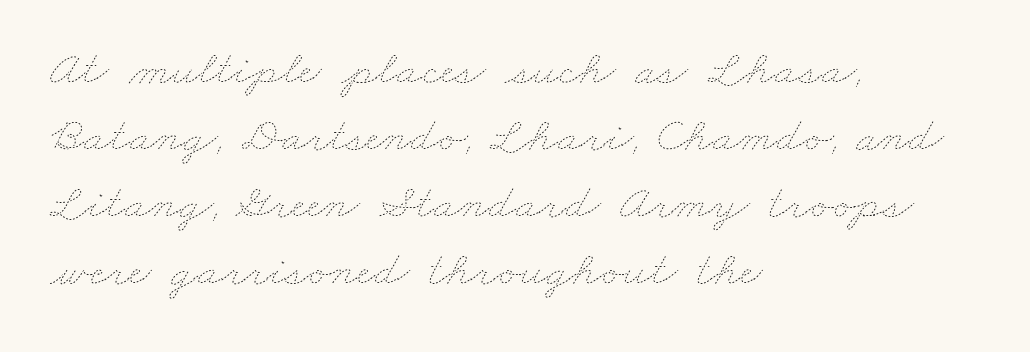
{"bold": "no", "weight": "thin", "width": "wide", "stroke_contrast": "low", "x_height": "small", "monospaced": "no", "underline": "no", "align": "left", "line_spacing": "normal", "line_spacing_ratio": 1.37, "letter_spacing": "normal", "letter_spacing_em": 0.0, "glyph_px": 49}
